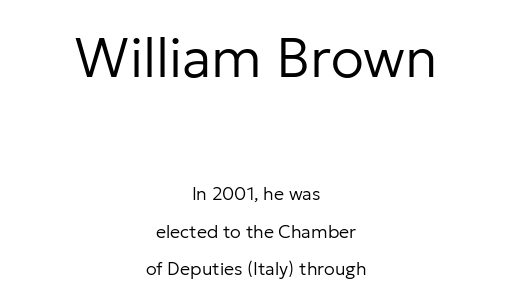
The image shows 55 px regular-weight sans-serif type, upright; set centered, loose line spacing (2.09x), normal letter spacing, not underlined; the first (top) block is 3.06x larger; low stroke contrast and a medium x-height.
